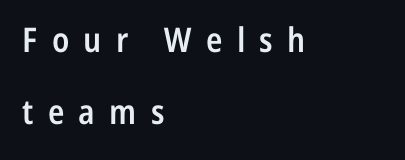
{"serif": "no", "italic": "no", "bold": "semi", "weight": "semibold", "width": "condensed", "stroke_contrast": "low", "x_height": "medium", "monospaced": "no", "underline": "no", "align": "left", "line_spacing": "loose", "line_spacing_ratio": 2.13, "letter_spacing": "wide", "letter_spacing_em": 0.42, "glyph_px": 34}
